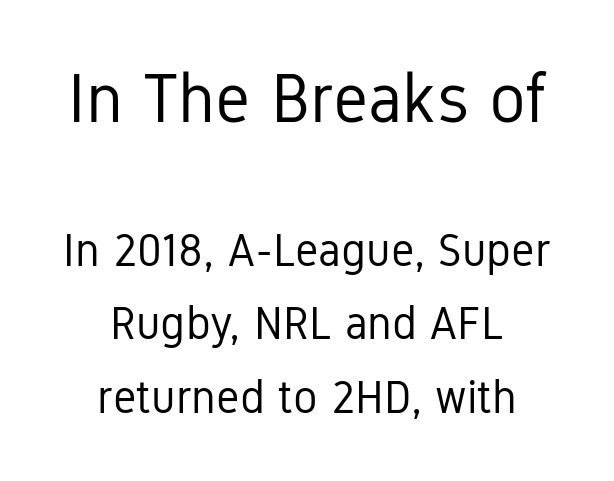
The image shows 69 px regular-weight, condensed sans-serif type, upright; set centered, normal line spacing (1.6x), normal letter spacing, not underlined; the first (top) block is 1.5x larger; low stroke contrast and a medium x-height.
